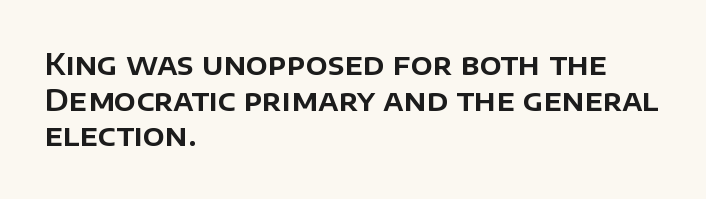
Q: Is the text italic (slanted)? A: No, it is upright.
Q: Is the typeface a serif or a sans-serif typeface? A: Sans-serif.
Q: Is the text underlined? A: No.
Q: How is the paragraph aligned? A: Left-aligned.
Q: Is the spacing between letters normal or unusually wide? A: Normal.
Q: Width (condensed, normal, or wide)? A: Normal.
Q: Stroke contrast? A: Low.
Q: x-height? A: Large.
Q: Monospaced? A: No.
